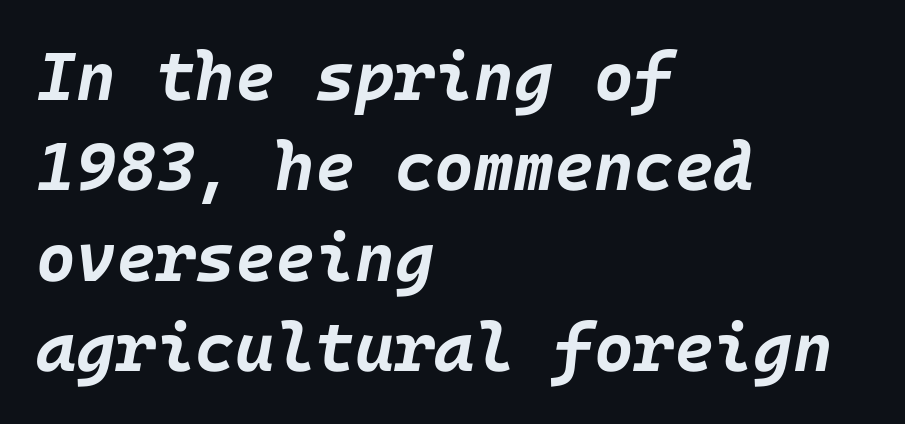
{"italic": "yes", "lean": "right", "slant_degrees": 10, "bold": "yes", "weight": "bold", "width": "normal", "stroke_contrast": "low", "x_height": "large", "underline": "no", "align": "left", "line_spacing": "normal", "line_spacing_ratio": 1.33, "letter_spacing": "normal", "letter_spacing_em": 0.0, "glyph_px": 68}
